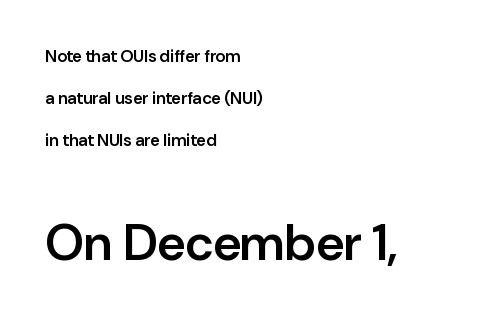
{"serif": "no", "italic": "no", "bold": "semi", "weight": "semibold", "width": "normal", "stroke_contrast": "low", "x_height": "medium", "monospaced": "no", "underline": "no", "align": "left", "line_spacing": "loose", "line_spacing_ratio": 2.46, "letter_spacing": "normal", "letter_spacing_em": 0.0, "larger_block": "second", "size_ratio": 2.94, "glyph_px": 50}
